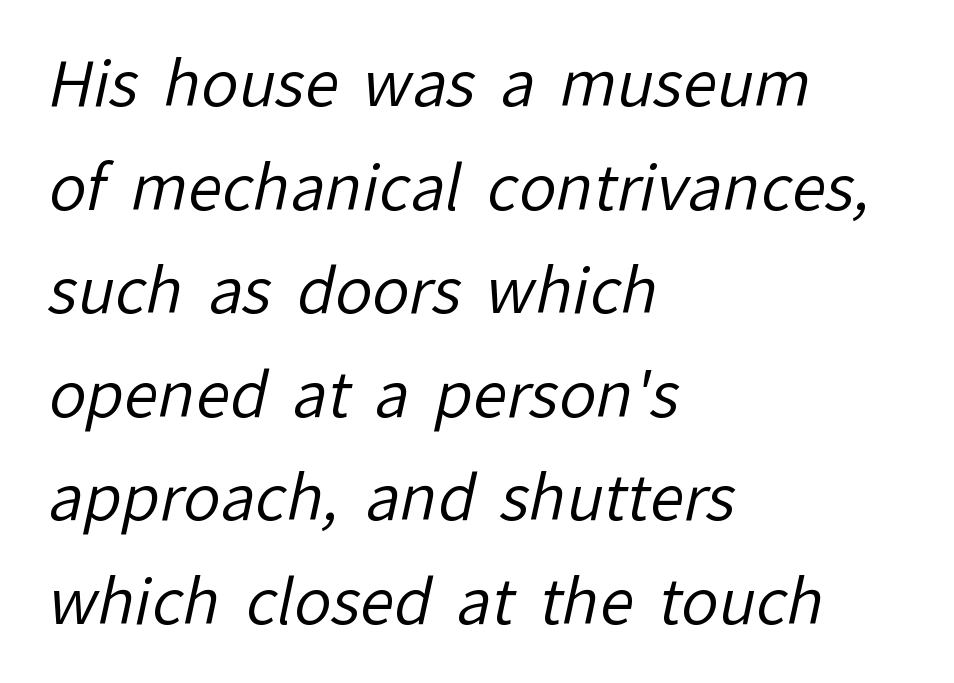
The image shows 62 px regular-weight sans-serif type; set left-aligned, normal line spacing (1.67x), normal letter spacing, not underlined; low stroke contrast and a medium x-height.
